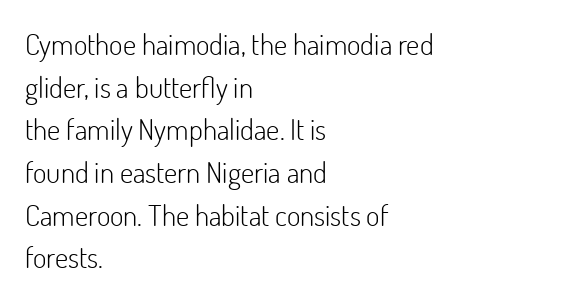
{"serif": "no", "italic": "no", "bold": "no", "weight": "light", "width": "normal", "stroke_contrast": "low", "x_height": "small", "monospaced": "no", "underline": "no", "align": "left", "line_spacing": "normal", "line_spacing_ratio": 1.47, "letter_spacing": "normal", "letter_spacing_em": 0.0, "glyph_px": 29}
